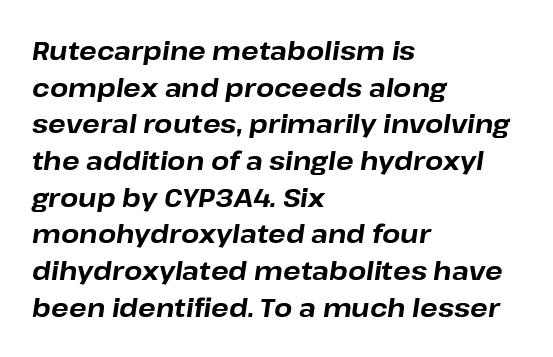
Q: Is the text bold? A: Yes.
Q: Is the text italic (slanted)? A: Yes, it leans right by about 8 degrees.
Q: Is the text underlined? A: No.
Q: How is the paragraph aligned? A: Left-aligned.
Q: Is the spacing between letters normal or unusually wide? A: Normal.
Q: Is the spacing between lines tight, normal or loose? A: Normal.
